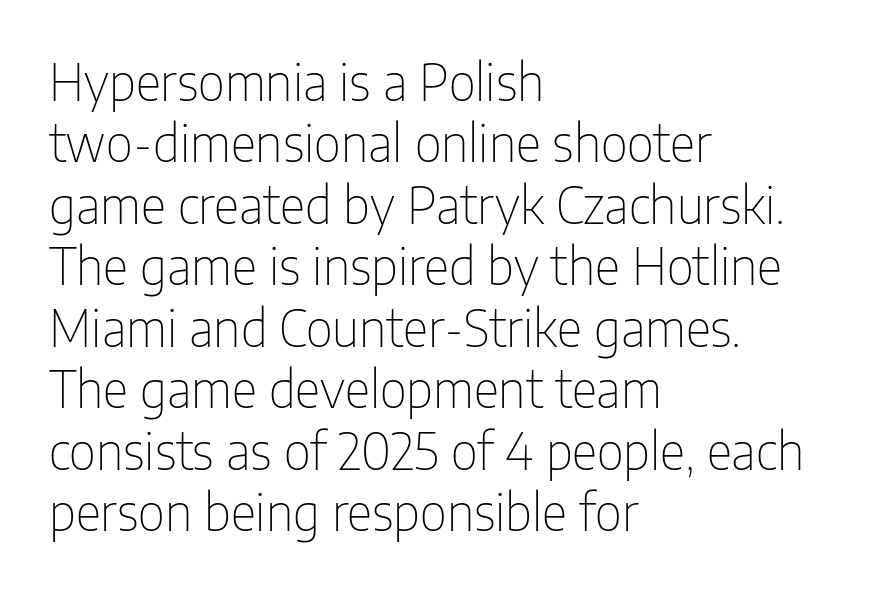
The rendering keeps characters at their native spacing. The words here are not underlined. Posture: vertical. The passage shown is typeset with a sans-serif family. Alignment: flush left.
